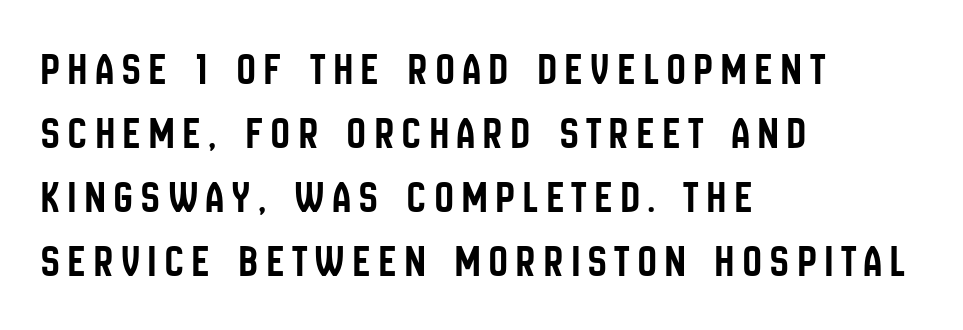
Q: Is the text italic (slanted)? A: No, it is upright.
Q: Is the typeface a serif or a sans-serif typeface? A: Sans-serif.
Q: Is the text underlined? A: No.
Q: How is the paragraph aligned? A: Left-aligned.
Q: Is the spacing between lines tight, normal or loose? A: Normal.
Q: Width (condensed, normal, or wide)? A: Condensed.
Q: Stroke contrast? A: Low.
Q: x-height? A: Large.
Q: Monospaced? A: No.
